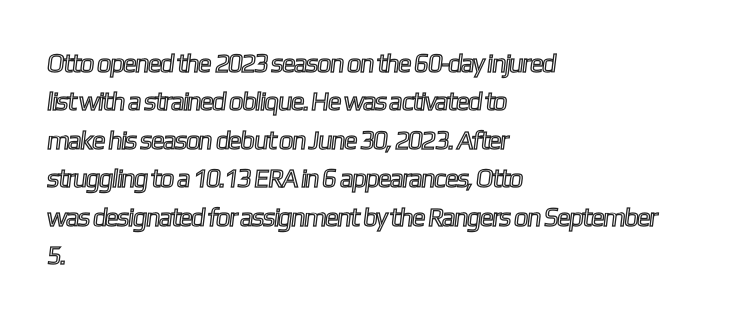
Q: Is the text underlined? A: No.
Q: How is the paragraph aligned? A: Left-aligned.
Q: Is the spacing between letters normal or unusually wide? A: Normal.
Q: Is the spacing between lines tight, normal or loose? A: Normal.
